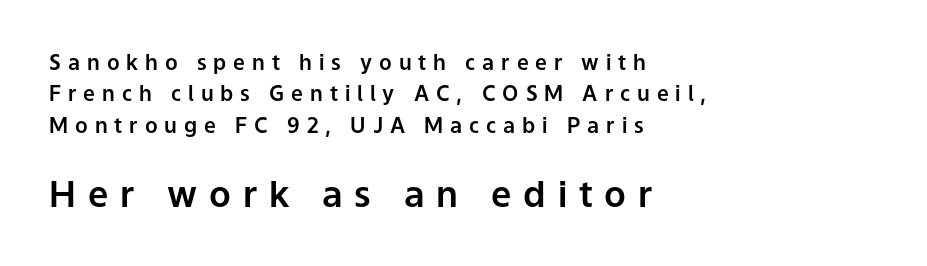
The letterforms stand isolated, each surrounded by extra space. The type family on display is of the sans-serif kind. Casual observation: everything's shoved over to the left. The rows are spaced the way most documents space them.
